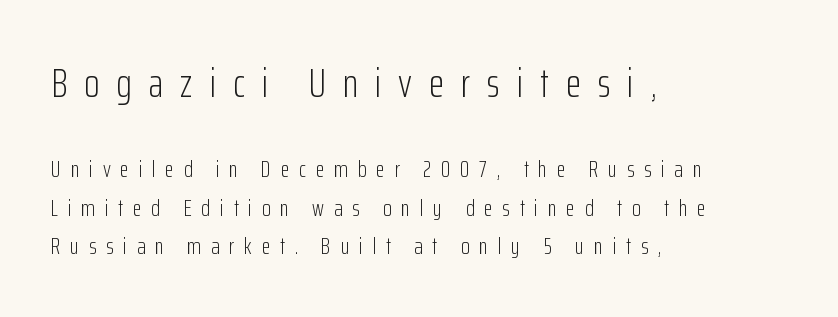
The image shows 40 px light, condensed sans-serif type, upright; set left-aligned, normal line spacing (1.68x), unusually wide letter spacing (+0.42 em), not underlined; the first (top) block is 1.74x larger; low stroke contrast and a medium x-height.
